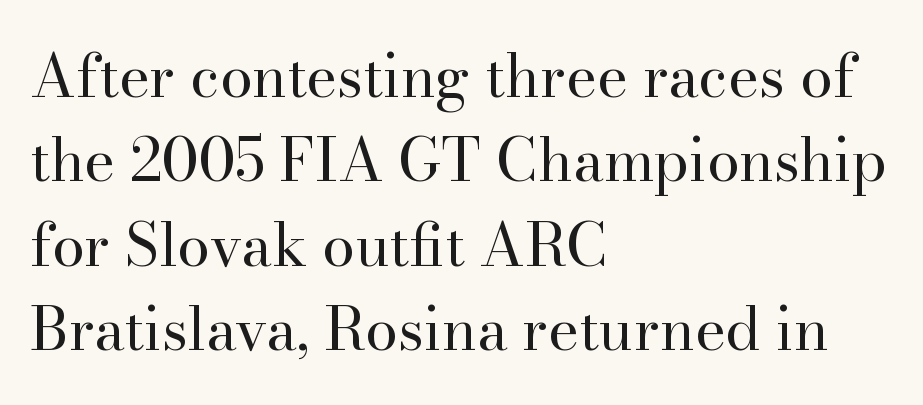
The face used here is proportionally spaced, like ordinary book or web type. Ordinary non-slanted type is in use. Weight: in the light-to-regular range. This rendering leaves character spacing at its baseline value. Examine the stroke ends and you'll spot serifs.
